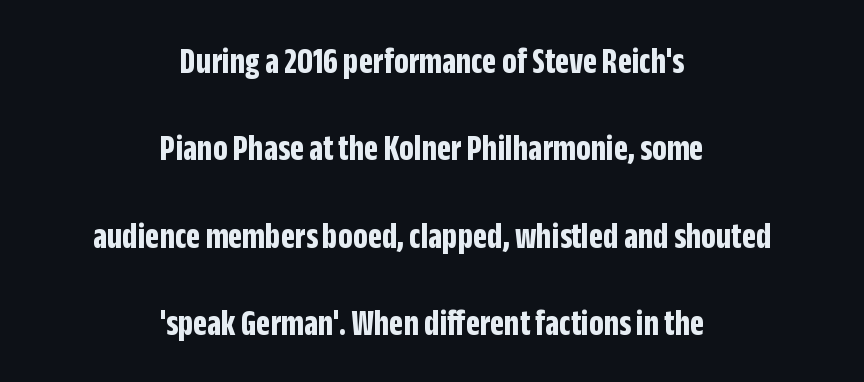
The image shows 37 px bold, condensed sans-serif type, upright; set centered, loose line spacing (2.36x), normal letter spacing, not underlined; low stroke contrast and a large x-height.
